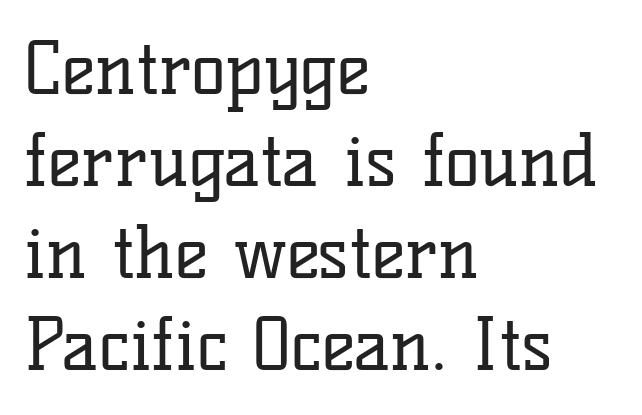
{"serif": "yes", "italic": "no", "bold": "no", "weight": "regular", "width": "normal", "stroke_contrast": "low", "x_height": "medium", "monospaced": "no", "underline": "no", "align": "left", "line_spacing": "normal", "line_spacing_ratio": 1.28, "letter_spacing": "normal", "letter_spacing_em": 0.0, "glyph_px": 72}
